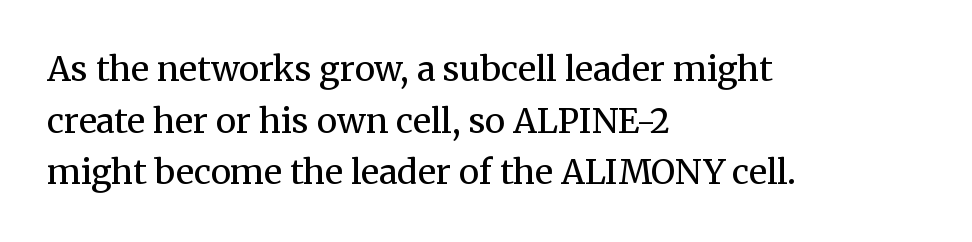
{"serif": "yes", "italic": "no", "bold": "no", "weight": "regular", "width": "normal", "stroke_contrast": "medium", "x_height": "medium", "monospaced": "no", "underline": "no", "align": "left", "line_spacing": "normal", "line_spacing_ratio": 1.52, "letter_spacing": "normal", "letter_spacing_em": 0.0, "glyph_px": 34}
